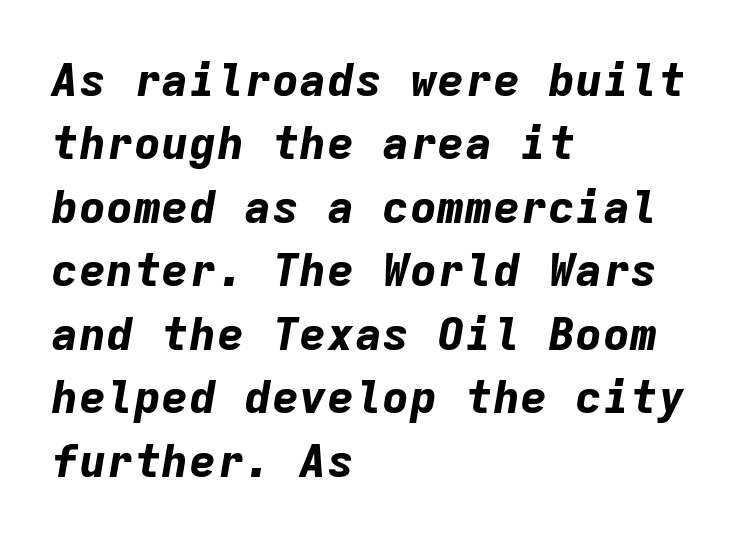
The image shows 46 px bold type, italic (leaning right), monospaced; set left-aligned, normal line spacing (1.38x), normal letter spacing, not underlined; low stroke contrast and a medium x-height.
